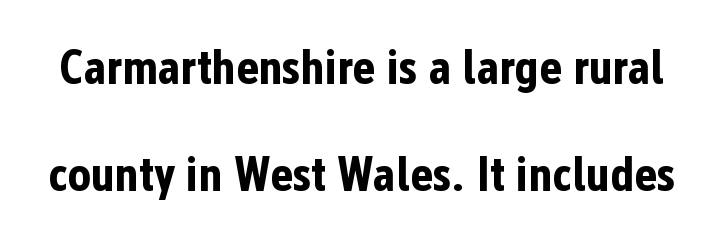
The image shows 49 px bold, condensed sans-serif type, upright; set loose line spacing (2.18x), normal letter spacing, not underlined; low stroke contrast and a medium x-height.
